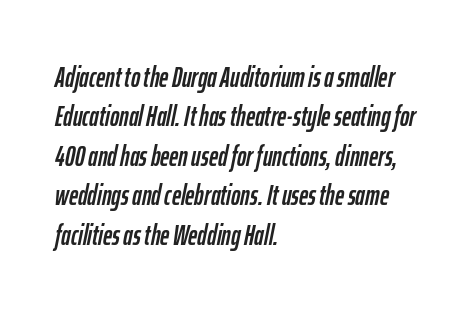
{"italic": "yes", "lean": "right", "slant_degrees": 12, "width": "condensed", "stroke_contrast": "low", "x_height": "medium", "monospaced": "no", "underline": "no", "align": "left", "line_spacing": "normal", "line_spacing_ratio": 1.41, "letter_spacing": "normal", "letter_spacing_em": 0.0, "glyph_px": 28}
